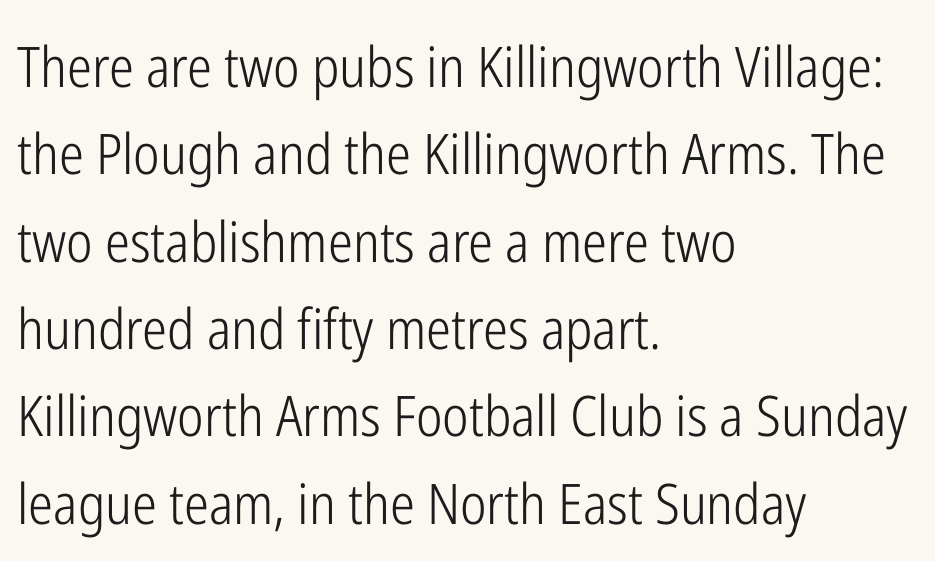
{"serif": "no", "italic": "no", "bold": "no", "weight": "light", "width": "condensed", "stroke_contrast": "low", "x_height": "medium", "monospaced": "no", "underline": "no", "align": "left", "line_spacing": "normal", "line_spacing_ratio": 1.56, "letter_spacing": "normal", "letter_spacing_em": 0.0, "glyph_px": 56}
